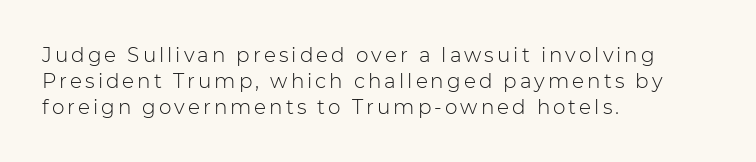
Q: Is the text bold? A: No.
Q: Is the text italic (slanted)? A: No, it is upright.
Q: Is the text underlined? A: No.
Q: How is the paragraph aligned? A: Left-aligned.
Q: Is the spacing between lines tight, normal or loose? A: Normal.
